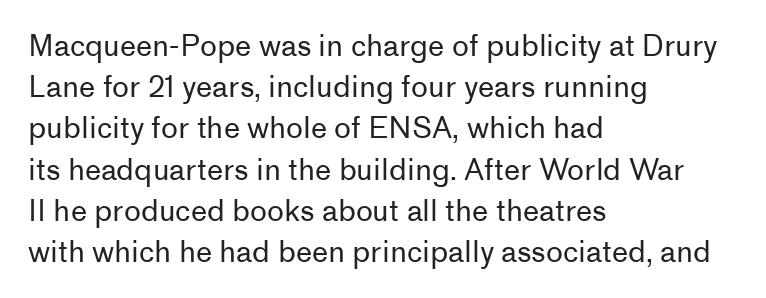
Here the glyphs are tracked normally, forming tight word shapes. The weight tops out at a normal text grade. The letters advance in unequal steps, a hallmark of proportional type. The space between consecutive lines is moderate.
